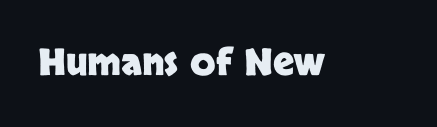
The image shows 37 px heavy sans-serif type, upright; set normal letter spacing, not underlined; low stroke contrast and a large x-height.
